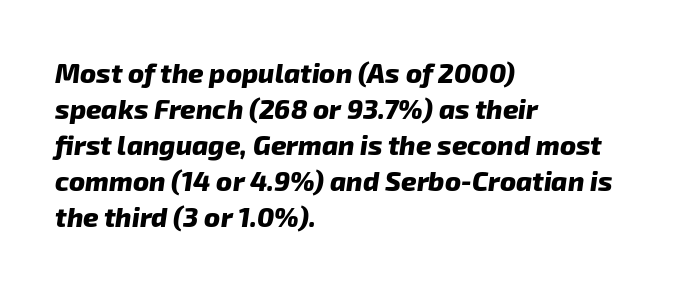
Q: Is the text bold? A: Yes.
Q: Is the text underlined? A: No.
Q: How is the paragraph aligned? A: Left-aligned.
Q: Is the spacing between letters normal or unusually wide? A: Normal.
Q: Is the spacing between lines tight, normal or loose? A: Normal.
